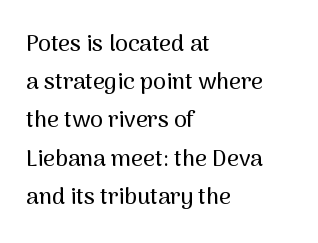
Q: Is the text italic (slanted)? A: No, it is upright.
Q: Is the text underlined? A: No.
Q: How is the paragraph aligned? A: Left-aligned.
Q: Is the spacing between letters normal or unusually wide? A: Normal.
Q: Is the spacing between lines tight, normal or loose? A: Normal.
